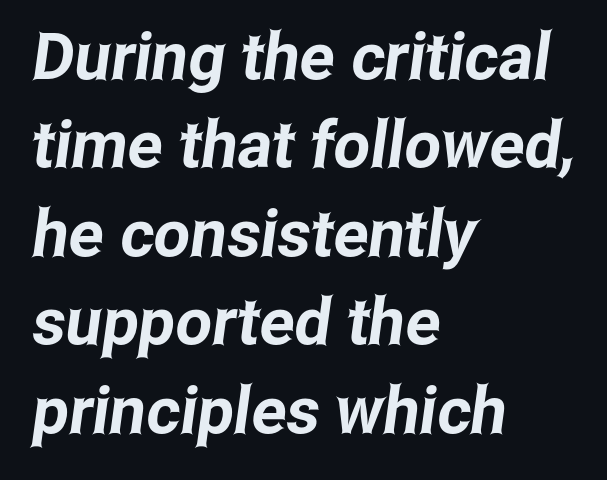
The image shows 65 px condensed sans-serif type; set left-aligned, normal line spacing (1.36x), normal letter spacing, not underlined; low stroke contrast and a medium x-height.
